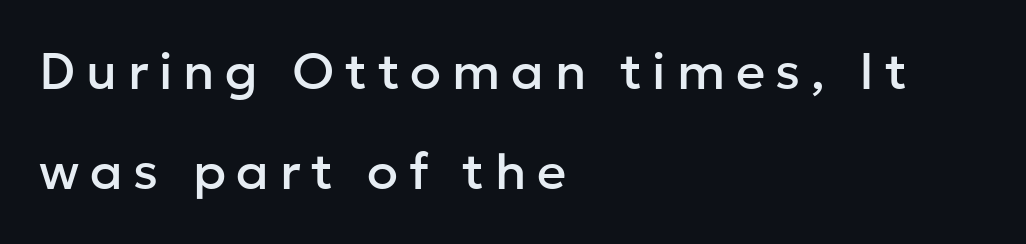
The image shows 51 px sans-serif type, upright; set left-aligned, loose line spacing (1.97x), unusually wide letter spacing (+0.21 em), not underlined; low stroke contrast and a medium x-height.
